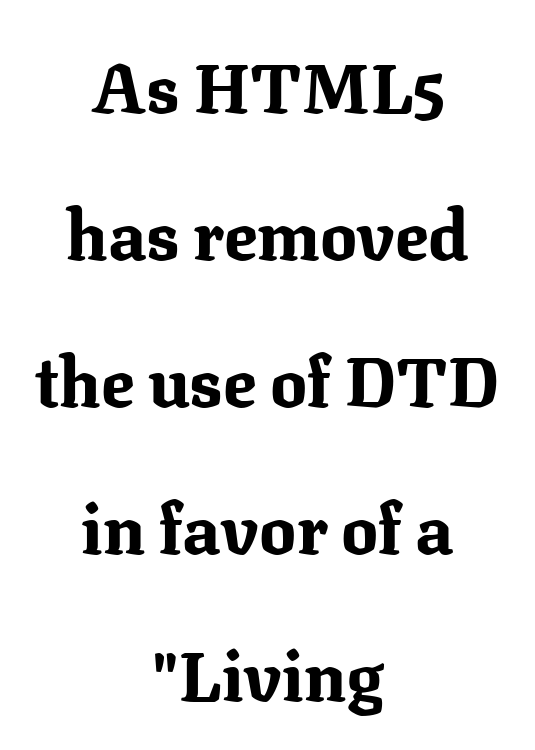
Q: Is the text bold? A: Yes.
Q: Is the text italic (slanted)? A: No, it is upright.
Q: Is the typeface a serif or a sans-serif typeface? A: Serif.
Q: Is the text underlined? A: No.
Q: How is the paragraph aligned? A: Centered.
Q: Is the spacing between letters normal or unusually wide? A: Normal.
Q: Is the spacing between lines tight, normal or loose? A: Loose.
Q: Width (condensed, normal, or wide)? A: Normal.
Q: Stroke contrast? A: Medium.
Q: x-height? A: Medium.
Q: Monospaced? A: No.
